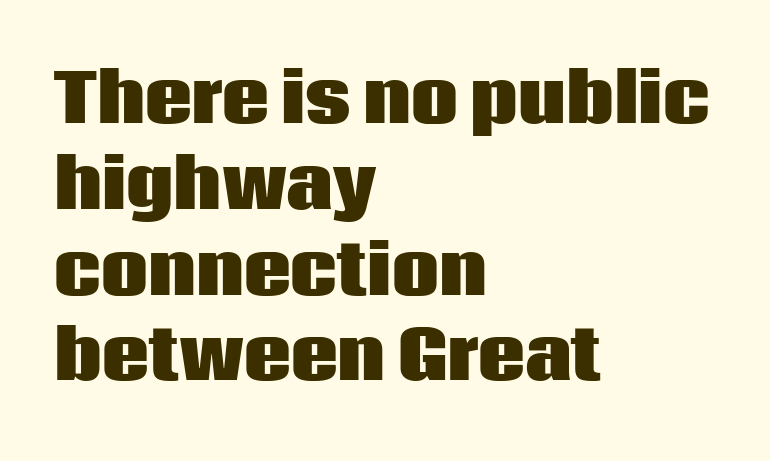
{"serif": "no", "italic": "no", "bold": "yes", "weight": "heavy", "width": "normal", "stroke_contrast": "low", "x_height": "large", "monospaced": "no", "underline": "no", "align": "left", "line_spacing": "normal", "line_spacing_ratio": 1.3, "letter_spacing": "normal", "letter_spacing_em": 0.0, "glyph_px": 66}
